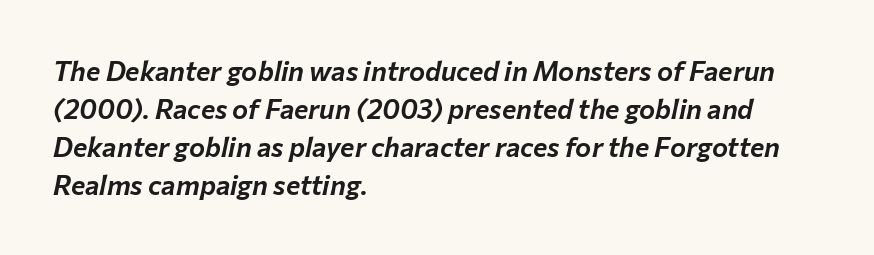
{"italic": "yes", "lean": "right", "slant_degrees": 12, "underline": "no", "align": "left", "line_spacing": "normal", "line_spacing_ratio": 1.41, "letter_spacing": "normal", "letter_spacing_em": 0.0, "glyph_px": 27}
